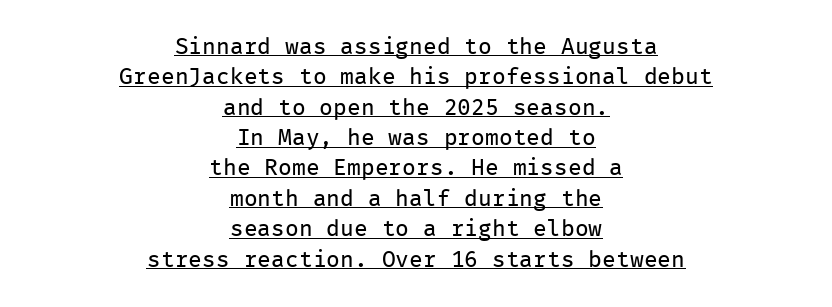
Q: Is the text bold? A: No.
Q: Is the text italic (slanted)? A: No, it is upright.
Q: Is the text underlined? A: Yes.
Q: How is the paragraph aligned? A: Centered.
Q: Is the spacing between letters normal or unusually wide? A: Normal.
Q: Is the spacing between lines tight, normal or loose? A: Normal.
